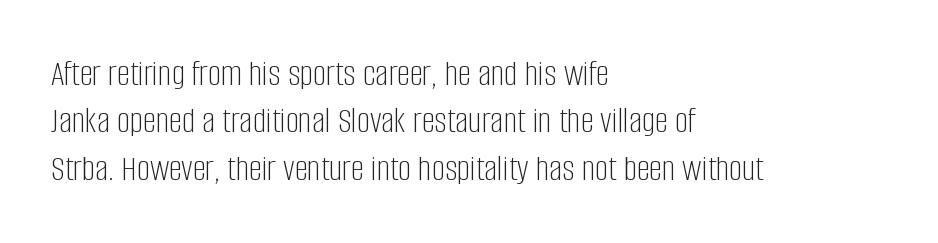
No feet cap the strokes, marking this as sans-serif type. This is the regular roman posture of the typeface. The zone under the glyphs is completely vacant. Interline gaps are of average width in this sample.
